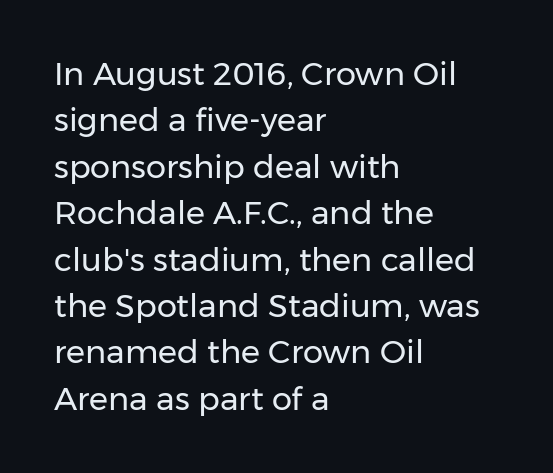
The image shows 32 px regular-weight sans-serif type, upright; set left-aligned, normal line spacing (1.45x), normal letter spacing, not underlined; low stroke contrast and a medium x-height.
